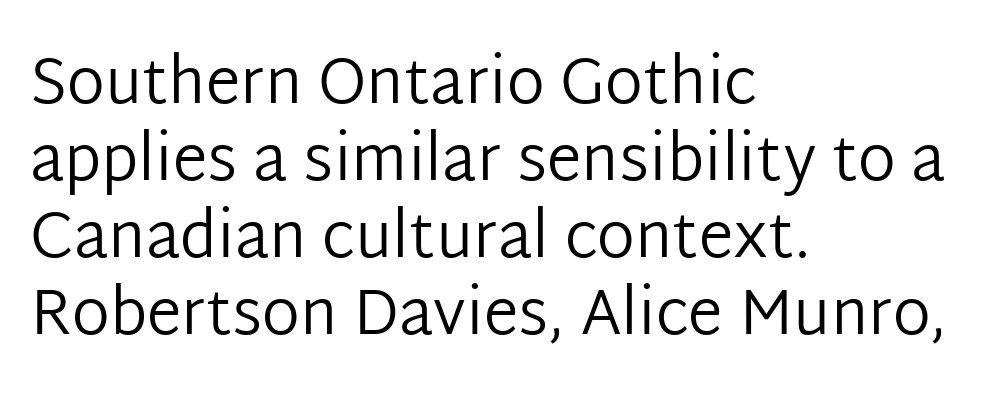
{"serif": "no", "italic": "no", "bold": "no", "weight": "regular", "width": "normal", "stroke_contrast": "low", "x_height": "medium", "monospaced": "no", "underline": "no", "align": "left", "line_spacing_ratio": 1.22, "letter_spacing": "normal", "letter_spacing_em": 0.0, "glyph_px": 63}
